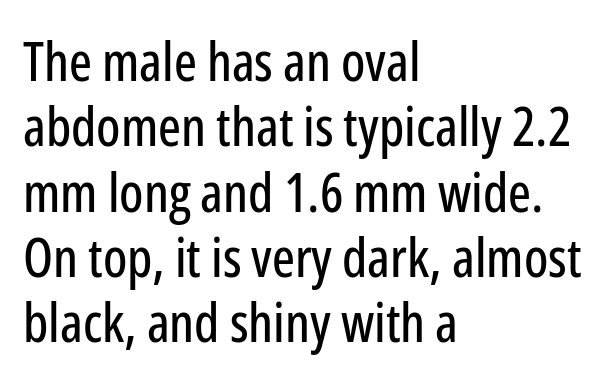
Posture: upright roman. The passage is arranged the way most books set body copy — flush left. Are there feet on the stems? There aren't — it's a sans. Do the characters align in a grid? No, the font is proportional.
